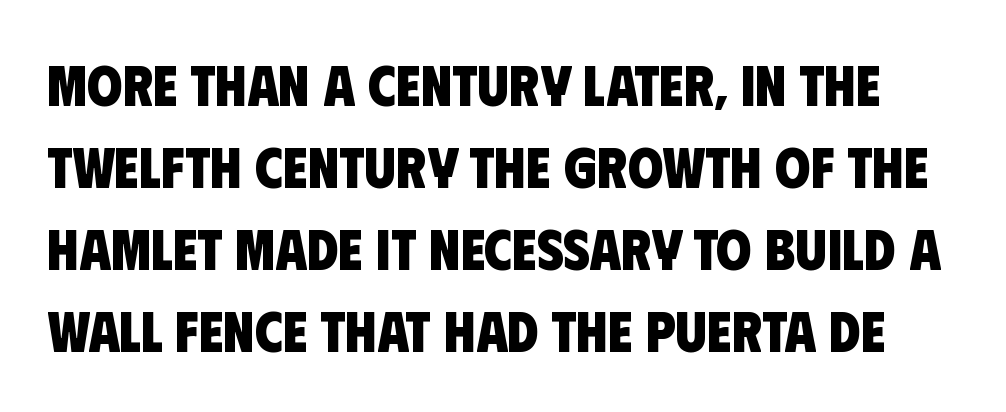
{"serif": "no", "bold": "yes", "weight": "heavy", "width": "condensed", "stroke_contrast": "low", "x_height": "large", "monospaced": "no", "underline": "no", "line_spacing": "normal", "line_spacing_ratio": 1.44, "letter_spacing": "normal", "letter_spacing_em": 0.0, "glyph_px": 57}
